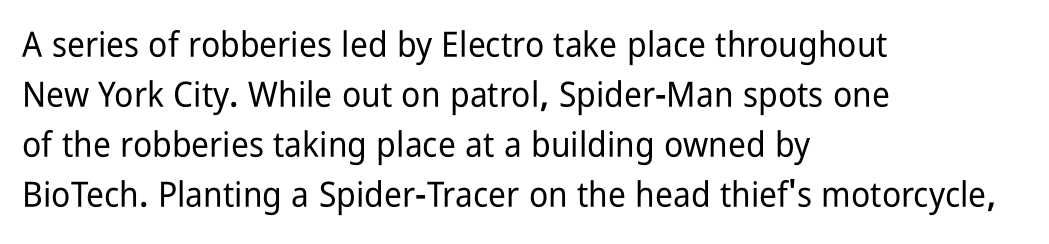
{"serif": "no", "italic": "no", "width": "condensed", "stroke_contrast": "low", "x_height": "medium", "monospaced": "no", "underline": "no", "align": "left", "line_spacing": "normal", "line_spacing_ratio": 1.43, "letter_spacing": "normal", "letter_spacing_em": 0.0, "glyph_px": 35}
